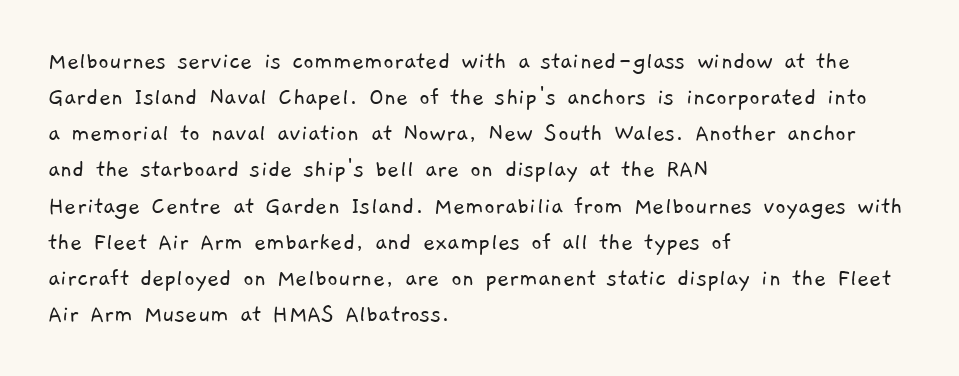
The image shows 26 px text type; set left-aligned, normal line spacing (1.39x), normal letter spacing, not underlined.
